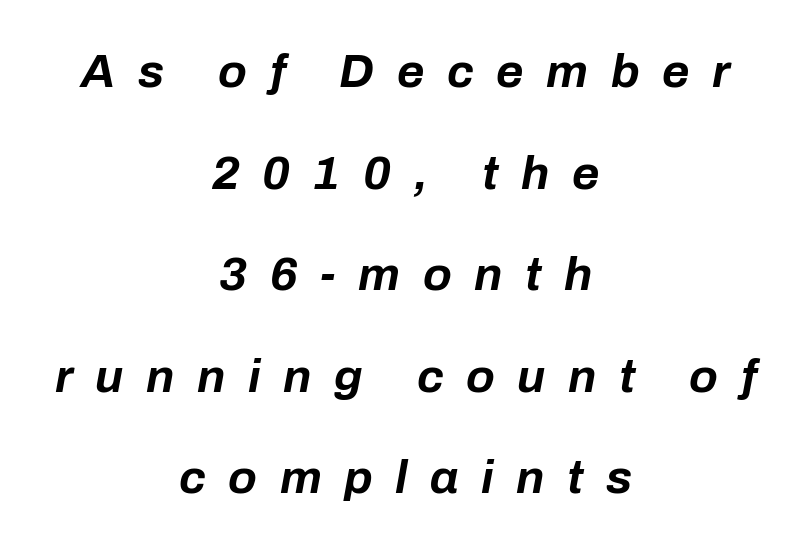
Q: Is the text bold? A: Yes.
Q: Is the text italic (slanted)? A: Yes, it leans right by about 10 degrees.
Q: Is the text underlined? A: No.
Q: How is the paragraph aligned? A: Centered.
Q: Is the spacing between letters normal or unusually wide? A: Unusually wide.
Q: Is the spacing between lines tight, normal or loose? A: Loose.
Q: Width (condensed, normal, or wide)? A: Normal.
Q: Stroke contrast? A: Low.
Q: x-height? A: Medium.
Q: Monospaced? A: No.
